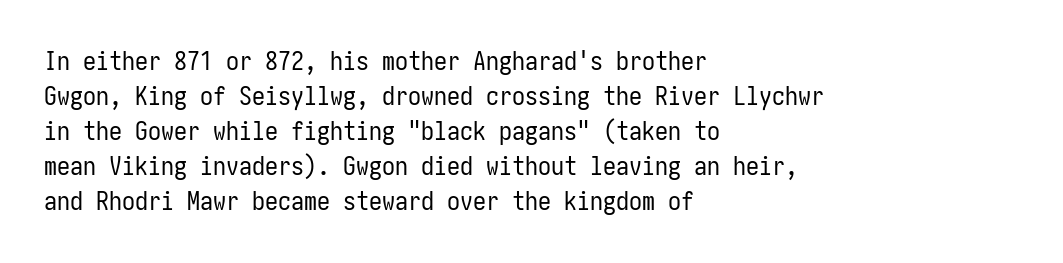
Q: Is the text bold? A: No.
Q: Is the text italic (slanted)? A: No, it is upright.
Q: Is the text underlined? A: No.
Q: How is the paragraph aligned? A: Left-aligned.
Q: Is the spacing between letters normal or unusually wide? A: Normal.
Q: Is the spacing between lines tight, normal or loose? A: Normal.
